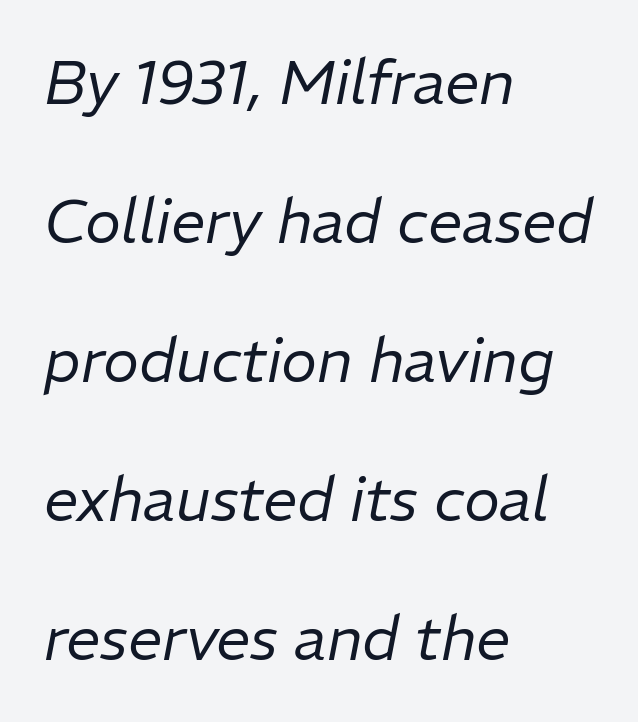
What stands out about the letter spacing? Nothing — it is the standard amount. Italic: yes, the glyphs are oblique. The leading is generous, giving the passage an open texture. The specimen omits any rule beneath the text block's lines. The letters look calm and open, with moderate or lighter stems.
